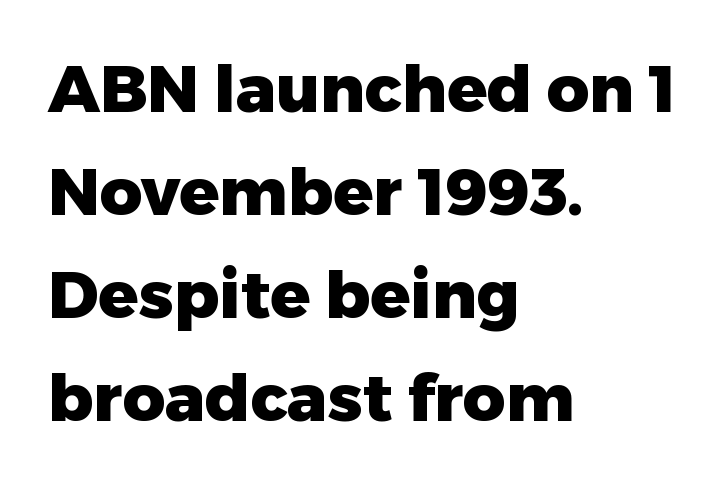
Is there much room between lines? A standard amount, neither cramped nor airy. Looks like regular typesetting: each glyph gets only the width it needs. Tall strokes in this sample are plumb rather than angled. Stroke thickness is high; the sample reads as a true bold. The passage shown has conventional tracking throughout. Descenders hang freely into open space.
